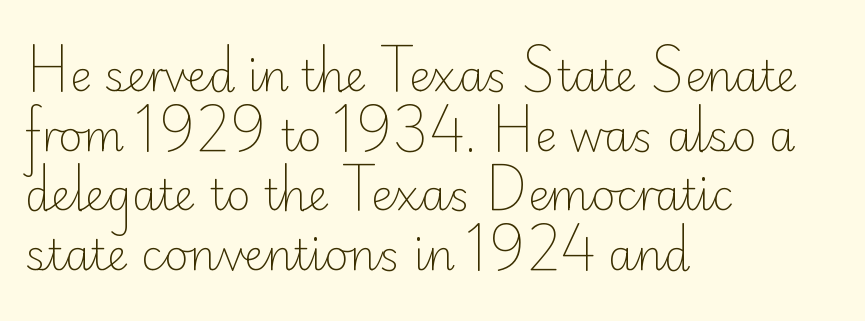
One glance says typical: line gaps are just what's usual. Honestly, there is no underline to notice here at all. Spacing verdict: proportional, widths tailored to each character. In CSS terms this would be text-align: left. Honestly, the letter spacing is just normal — you wouldn't notice it. A roman cut, with each character standing at attention.
